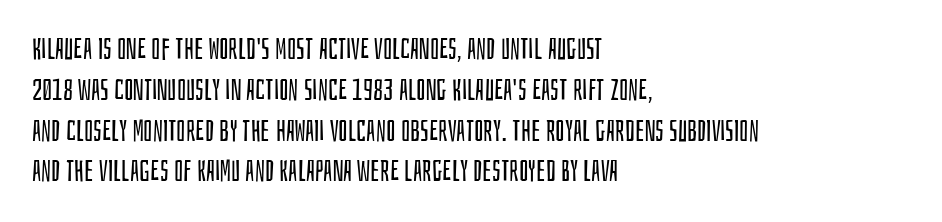
Q: Is the text bold? A: No.
Q: Is the text italic (slanted)? A: No, it is upright.
Q: Is the typeface a serif or a sans-serif typeface? A: Sans-serif.
Q: Is the text underlined? A: No.
Q: How is the paragraph aligned? A: Left-aligned.
Q: Is the spacing between letters normal or unusually wide? A: Normal.
Q: Is the spacing between lines tight, normal or loose? A: Normal.
Q: Width (condensed, normal, or wide)? A: Condensed.
Q: Stroke contrast? A: Low.
Q: x-height? A: Large.
Q: Monospaced? A: No.
